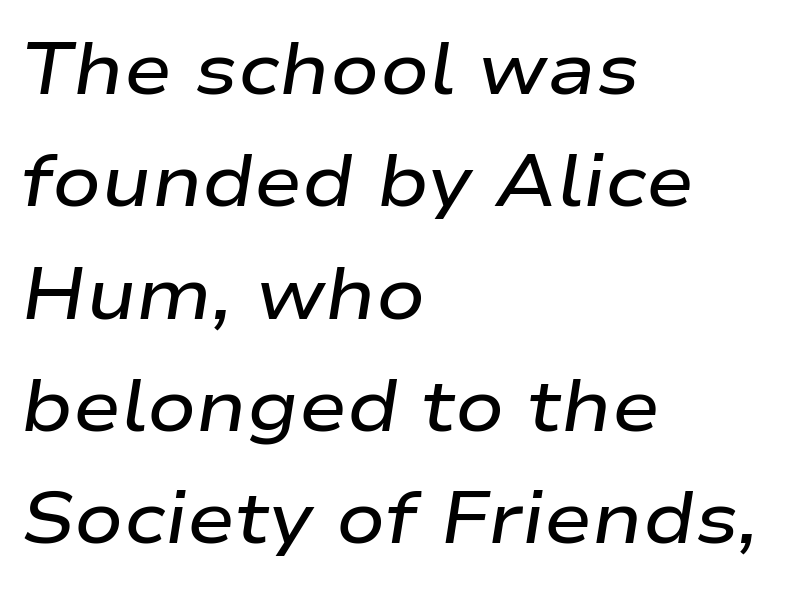
The image shows 72 px semibold, wide type, italic (leaning right); set left-aligned, normal line spacing (1.56x), normal letter spacing, not underlined; low stroke contrast and a medium x-height.
